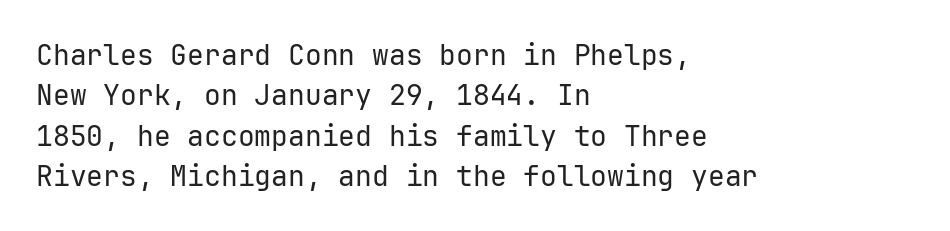
{"serif": "no", "italic": "no", "bold": "no", "weight": "regular", "width": "normal", "stroke_contrast": "low", "x_height": "medium", "monospaced": "yes", "underline": "no", "align": "left", "line_spacing": "normal", "line_spacing_ratio": 1.44, "letter_spacing": "normal", "letter_spacing_em": 0.0, "glyph_px": 28}
